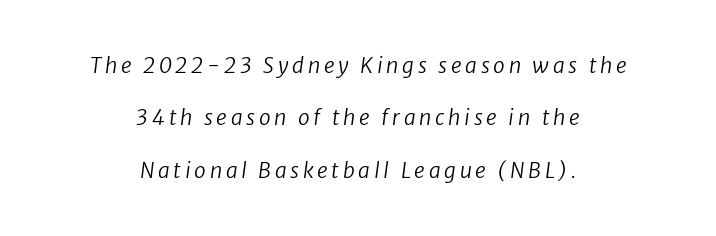
Summary of weight: not heavy and not bold. Centered paragraph, ragged on both sides. The string is rendered with underlining switched off. Style check: oblique.
